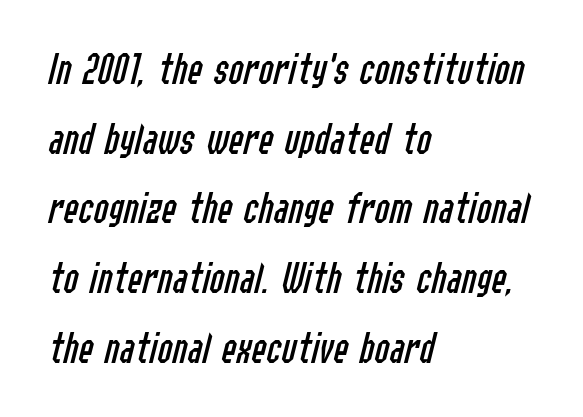
Q: Is the text bold? A: No.
Q: Is the text italic (slanted)? A: Yes, it leans right by about 14 degrees.
Q: Is the text underlined? A: No.
Q: How is the paragraph aligned? A: Left-aligned.
Q: Is the spacing between letters normal or unusually wide? A: Normal.
Q: Is the spacing between lines tight, normal or loose? A: Normal.
Q: Width (condensed, normal, or wide)? A: Condensed.
Q: Stroke contrast? A: Low.
Q: x-height? A: Medium.
Q: Monospaced? A: No.
